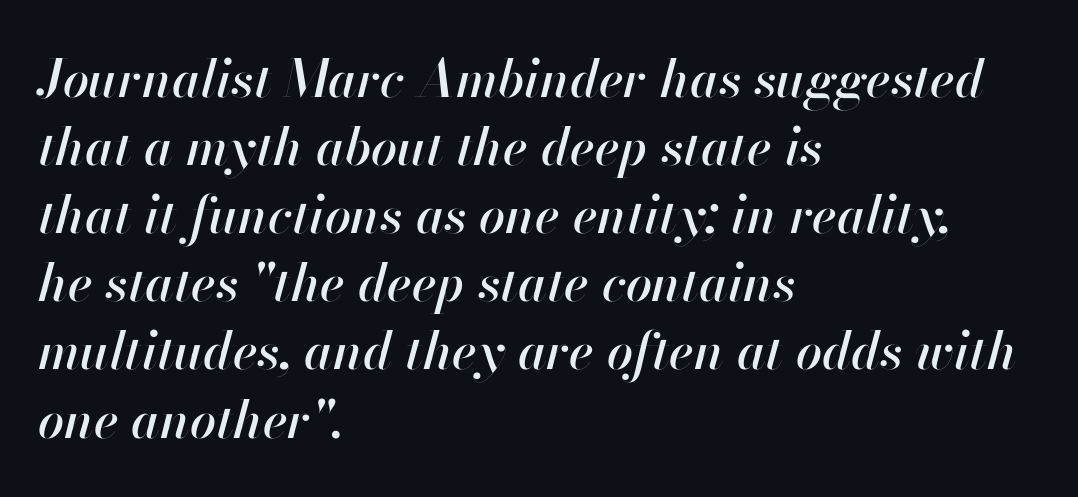
The image shows 52 px text type, italic (leaning right); set left-aligned, normal line spacing (1.31x), normal letter spacing, not underlined; high stroke contrast and a small x-height.
